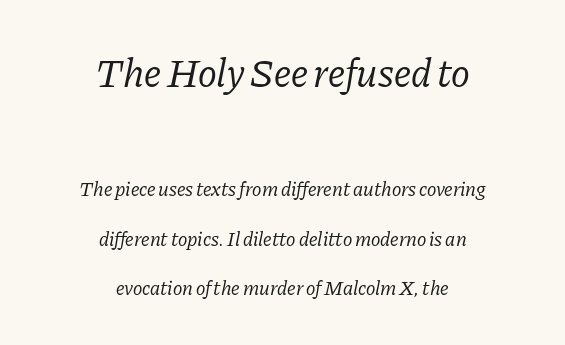
Is this a fixed-width face? No — the glyphs have proportional, varying widths. The line-height multiplier appears high, well above default. The passage shown is typeset with a serif family. Counters stay open thanks to moderate or lighter strokes. If you squint, the top block still reads clearly — it's the larger of the two. This rendering features lettering with no underline.
